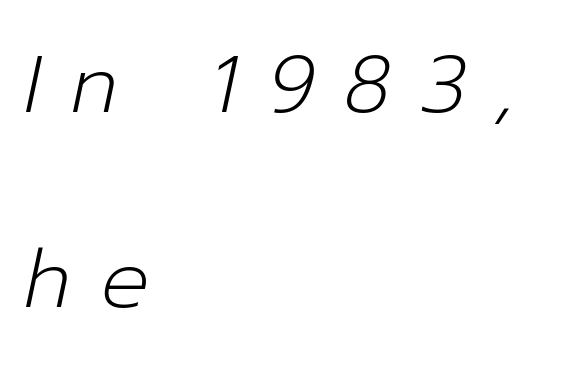
The image shows 80 px light type, italic (leaning right); set left-aligned, loose line spacing (2.44x), unusually wide letter spacing (+0.38 em), not underlined; low stroke contrast and a medium x-height.
